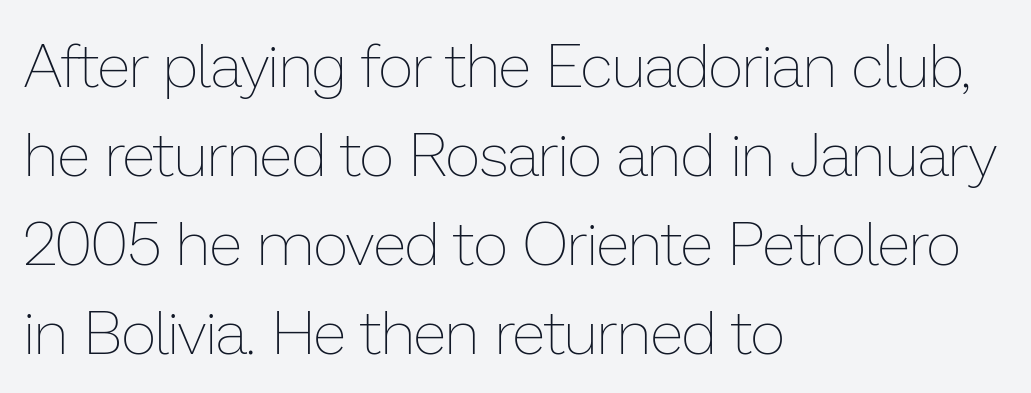
Weight class: somewhere from thin through regular. These lines are set flush left with a ragged right edge. Each new line begins a customary step beneath the previous one. Decoration check: the copy has no underline. A typesetter would call this proportional, since set widths differ per character. This is the regular roman posture of the typeface.
